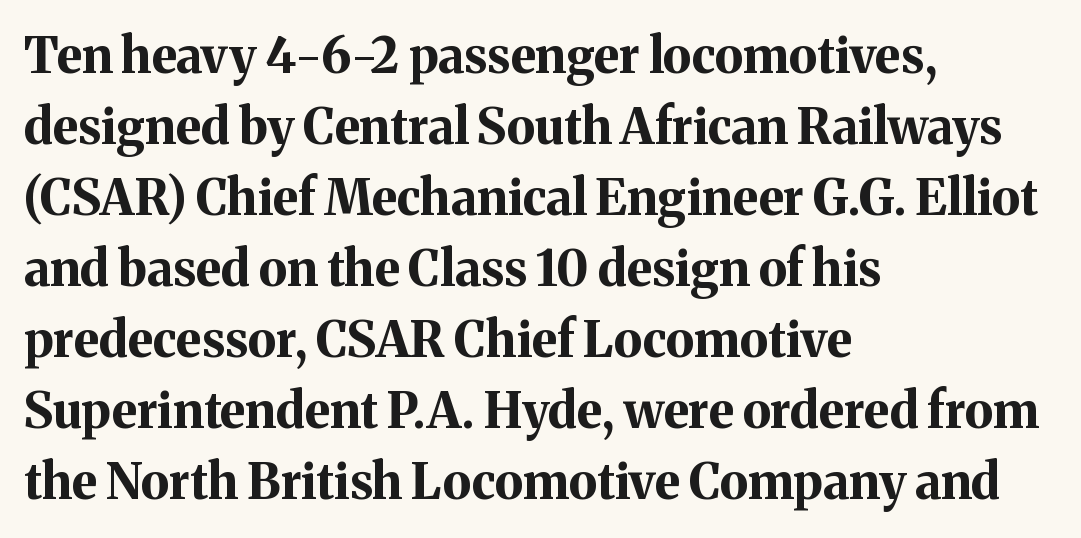
{"serif": "yes", "italic": "no", "bold": "yes", "weight": "bold", "width": "normal", "stroke_contrast": "medium", "x_height": "medium", "monospaced": "no", "underline": "no", "align": "left", "line_spacing": "normal", "line_spacing_ratio": 1.45, "letter_spacing": "normal", "letter_spacing_em": 0.0, "glyph_px": 49}
